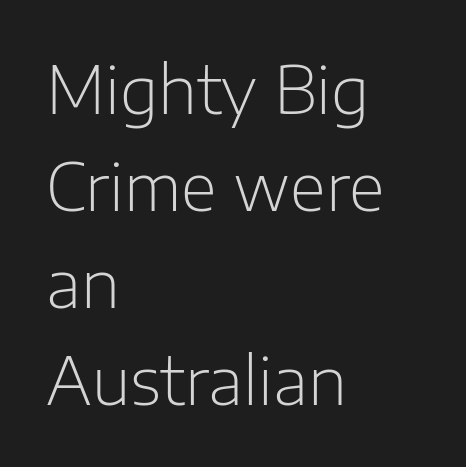
Vertical strokes here are truly vertical. The baseline area is clear. Compared with a centered layout, this one pins lines to the left instead. These lines keep a tight, regular rhythm from letter to letter. Is this a fixed-width face? No — the glyphs have proportional, varying widths.
